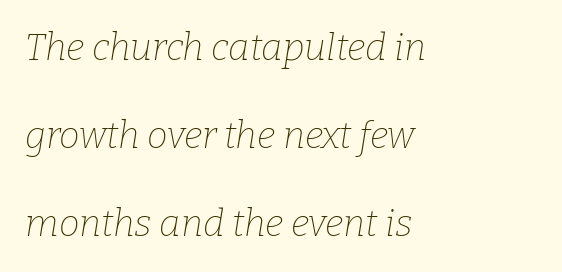
{"serif": "yes", "italic": "yes", "lean": "right", "slant_degrees": 9, "bold": "no", "weight": "thin", "width": "normal", "stroke_contrast": "low", "x_height": "medium", "monospaced": "no", "underline": "no", "align": "left", "line_spacing": "loose", "line_spacing_ratio": 2.38, "letter_spacing": "normal", "letter_spacing_em": 0.0, "glyph_px": 37}
